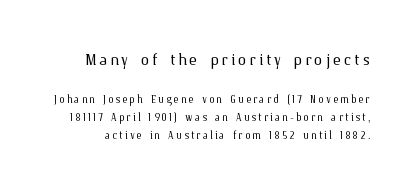
Q: Is the text bold? A: No.
Q: Is the text italic (slanted)? A: No, it is upright.
Q: Is the text underlined? A: No.
Q: Is the spacing between lines tight, normal or loose? A: Normal.
Q: Which block of text is set in a larger size, the first (top) or the second (bottom)? A: The first (top) one.
